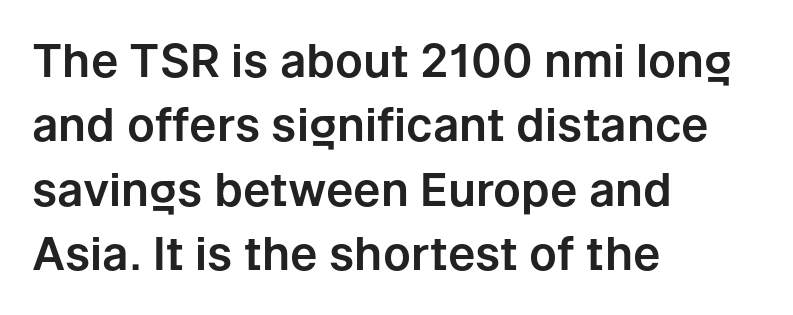
In terms of leading, this rendering sits right in the middle. These lines are rendered in a variable-pitch font. Where is the straight margin? On the left. The typography opts for an upright posture over an oblique one. Short note: letters normally spaced. Quick note: underline off.
